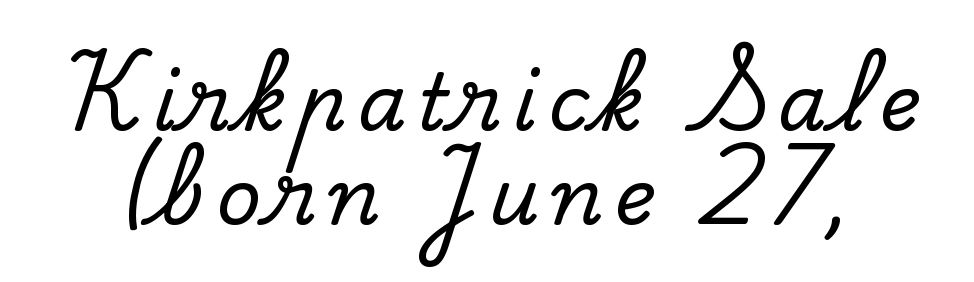
{"serif": "yes", "width": "normal", "stroke_contrast": "low", "x_height": "small", "monospaced": "no", "underline": "no", "line_spacing_ratio": 1.2, "glyph_px": 78}
